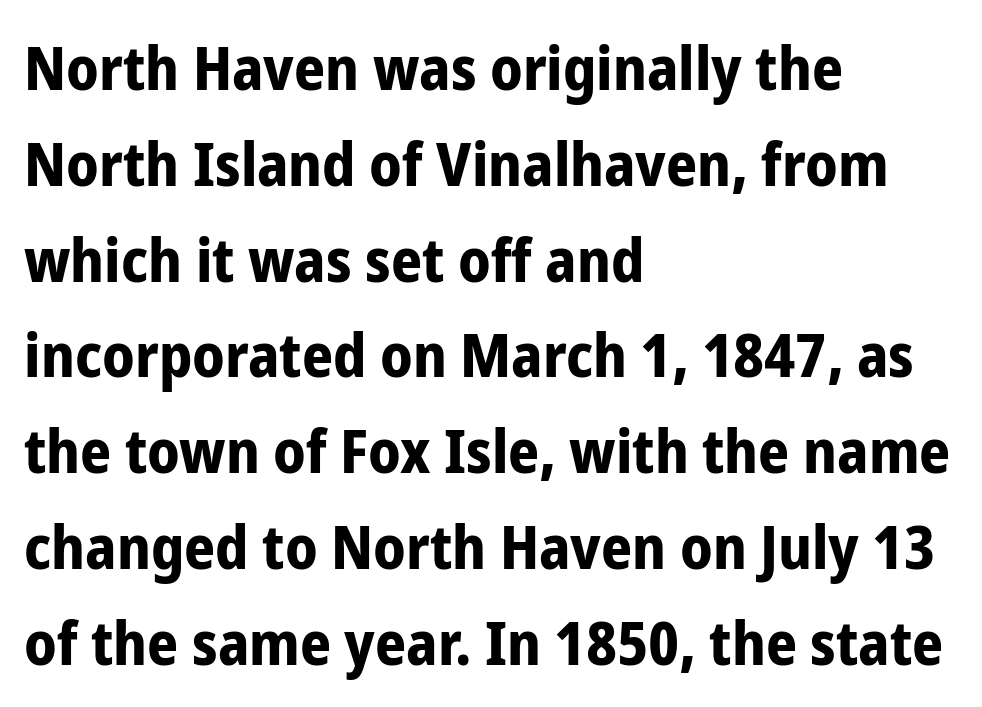
{"serif": "no", "italic": "no", "bold": "yes", "weight": "bold", "width": "condensed", "stroke_contrast": "low", "x_height": "medium", "monospaced": "no", "underline": "no", "align": "left", "line_spacing": "normal", "line_spacing_ratio": 1.57, "letter_spacing": "normal", "letter_spacing_em": 0.0, "glyph_px": 61}
